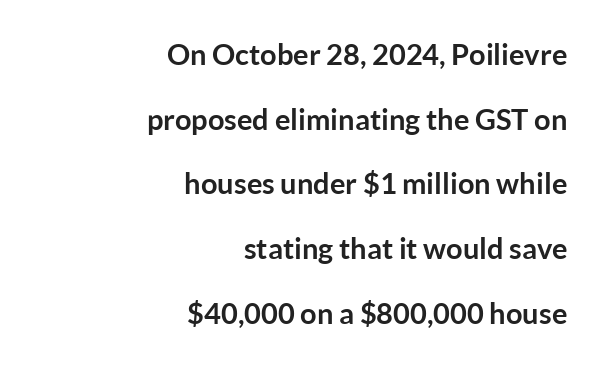
{"serif": "no", "italic": "no", "bold": "yes", "weight": "semibold", "width": "normal", "stroke_contrast": "low", "x_height": "medium", "monospaced": "no", "underline": "no", "align": "right", "line_spacing": "loose", "line_spacing_ratio": 2.23, "letter_spacing": "normal", "letter_spacing_em": 0.0, "glyph_px": 29}
